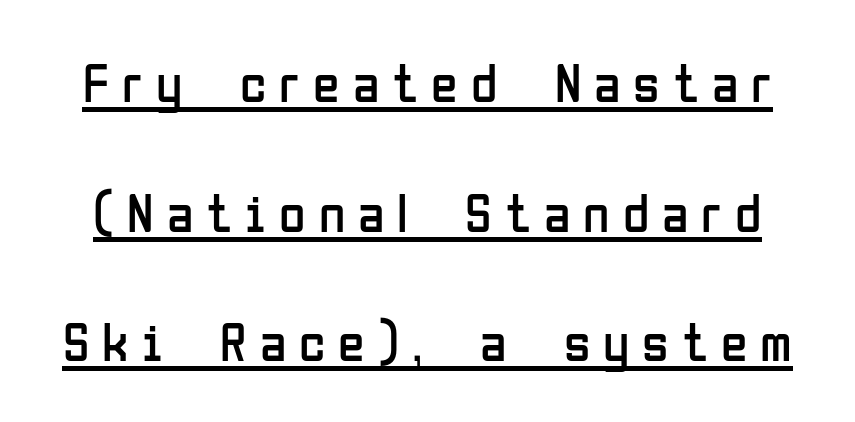
The vertical gap from one line to the next is large. The characters are drawn with everyday or finer stroke widths. Caption: lettering with a line underneath. The designer went with a sans here, leaving each stem footless.
